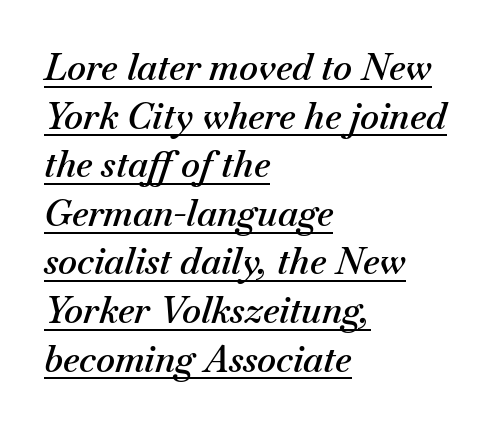
{"italic": "yes", "lean": "right", "slant_degrees": 18, "bold": "semi", "weight": "semibold", "width": "normal", "stroke_contrast": "medium", "x_height": "small", "monospaced": "no", "underline": "yes", "align": "left", "line_spacing": "normal", "line_spacing_ratio": 1.35, "letter_spacing": "normal", "letter_spacing_em": 0.0, "glyph_px": 36}
